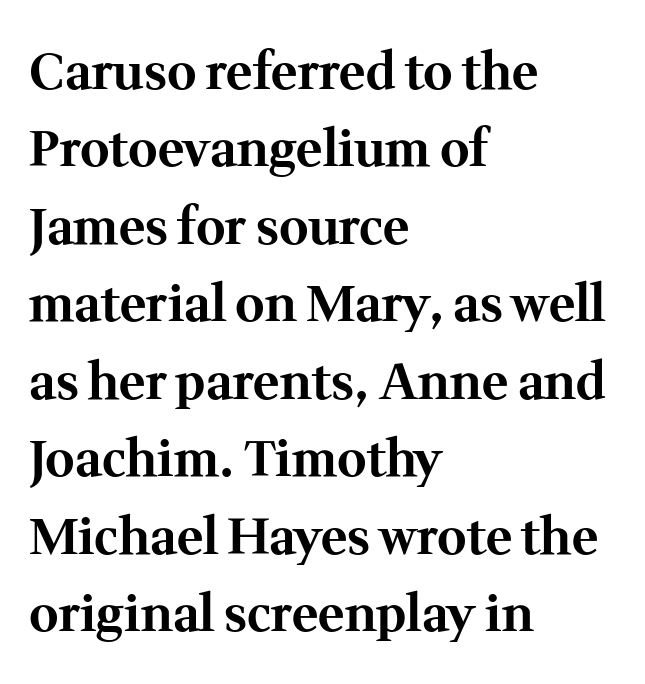
{"serif": "yes", "italic": "no", "bold": "yes", "weight": "bold", "width": "normal", "stroke_contrast": "medium", "x_height": "medium", "monospaced": "no", "underline": "no", "align": "left", "line_spacing": "normal", "line_spacing_ratio": 1.55, "letter_spacing": "normal", "letter_spacing_em": 0.0, "glyph_px": 50}
